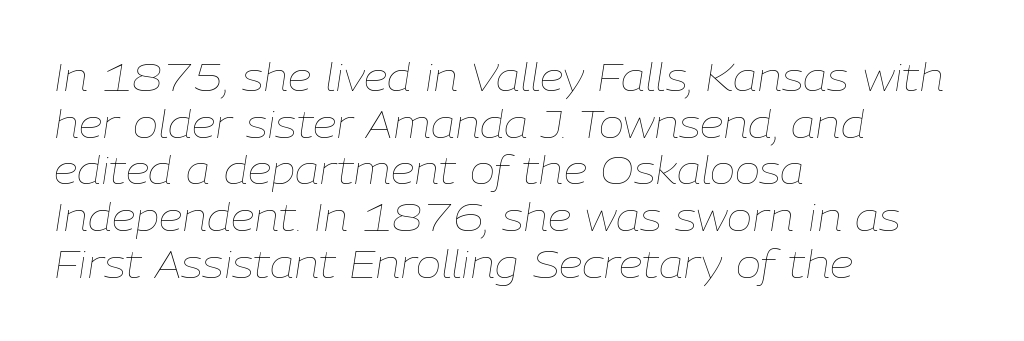
Slanted lettering throughout. The horizontal fit of the characters is conventional and even. The specimen omits any rule beneath the text block's lines. Each stroke keeps to a modest, everyday thickness or less.
